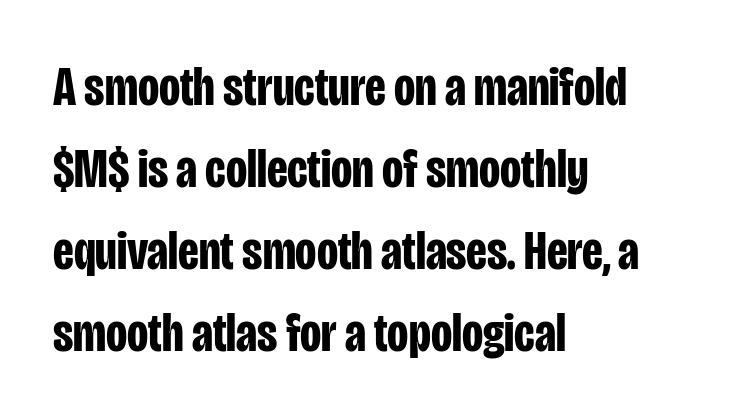
The image shows 55 px bold, condensed sans-serif type, upright; set left-aligned, normal line spacing (1.49x), normal letter spacing, not underlined; low stroke contrast and a large x-height.
